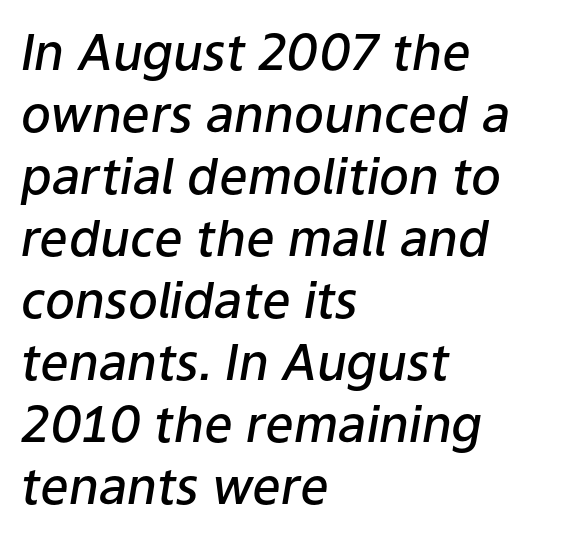
Q: Is the text bold? A: Semi-bold.
Q: Is the text italic (slanted)? A: Yes, it leans right by about 9 degrees.
Q: Is the text underlined? A: No.
Q: How is the paragraph aligned? A: Left-aligned.
Q: Is the spacing between letters normal or unusually wide? A: Normal.
Q: Width (condensed, normal, or wide)? A: Normal.
Q: Stroke contrast? A: Low.
Q: x-height? A: Medium.
Q: Monospaced? A: No.
